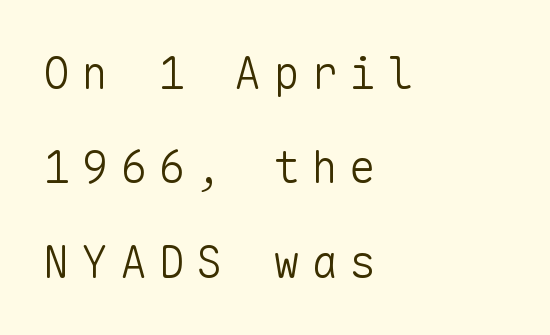
{"serif": "no", "italic": "no", "bold": "no", "weight": "light", "width": "normal", "stroke_contrast": "low", "x_height": "medium", "monospaced": "yes", "underline": "no", "align": "left", "line_spacing": "loose", "line_spacing_ratio": 2.1, "letter_spacing": "wide", "letter_spacing_em": 0.25, "glyph_px": 45}
